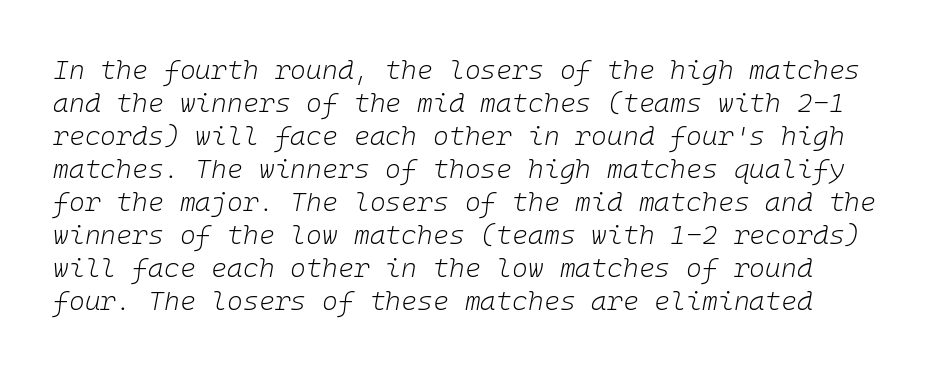
No heavy texture on the line: the type isn't bold. The words here are not underlined. When letters slant like this, we call the style italic. Words appear dense and cohesive because spacing is normal.
